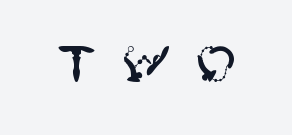
Clear beneath every line of the passage. Italic? Not at all — the glyphs are vertical. The line texture is sparse and dotted thanks to wide tracking. The face used here is a sans, in the tradition of grotesques and geometrics.
